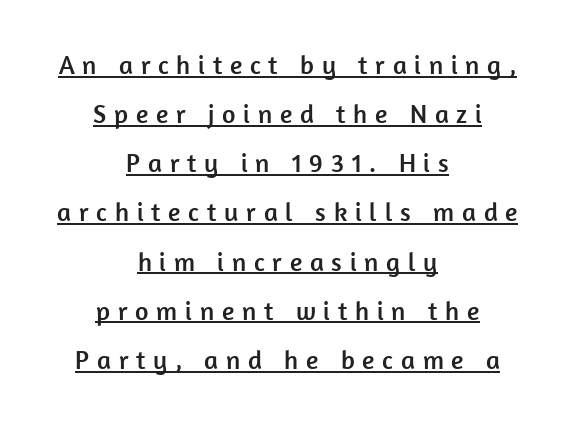
Q: Is the text italic (slanted)? A: No, it is upright.
Q: Is the text underlined? A: Yes.
Q: How is the paragraph aligned? A: Centered.
Q: Is the spacing between letters normal or unusually wide? A: Unusually wide.
